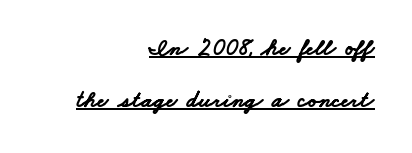
{"bold": "yes", "underline": "yes", "align": "right", "line_spacing": "loose", "line_spacing_ratio": 2.15, "letter_spacing": "normal", "letter_spacing_em": 0.0, "glyph_px": 24}
